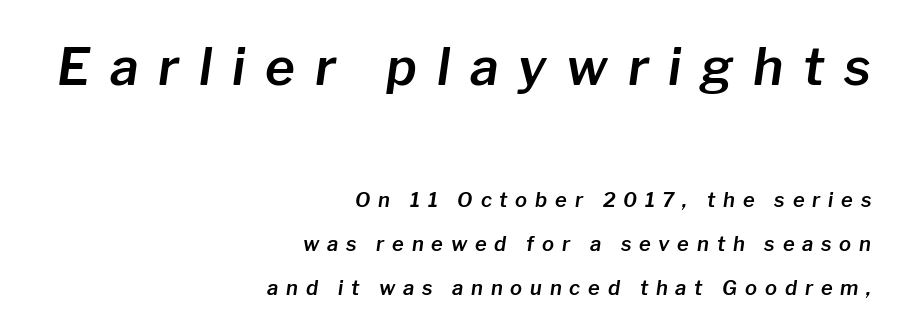
There is plenty of visible air inserted between adjacent glyphs. Here the first block reads like a headline and the second like body copy. Horizontal alignment here is rightward, an uncommon choice for prose. Check under the words: just untouched page.
